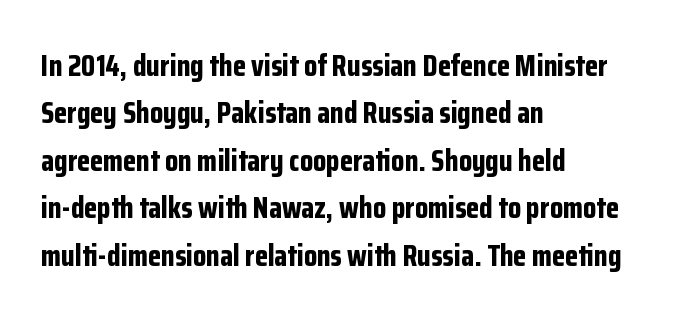
Is there any slant? The stems are plumb. Font category for this specimen: sans-serif. Caption: bold face, heavy strokes. Words float on clear page, feet unadorned. The face used here is proportionally spaced, like ordinary book or web type.
